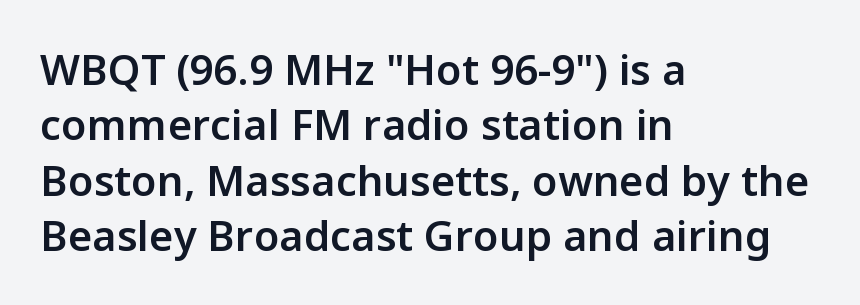
{"serif": "no", "italic": "no", "bold": "semi", "weight": "semibold", "width": "normal", "stroke_contrast": "low", "x_height": "medium", "monospaced": "no", "underline": "no", "align": "left", "line_spacing": "normal", "line_spacing_ratio": 1.32, "letter_spacing": "normal", "letter_spacing_em": 0.0, "glyph_px": 42}
